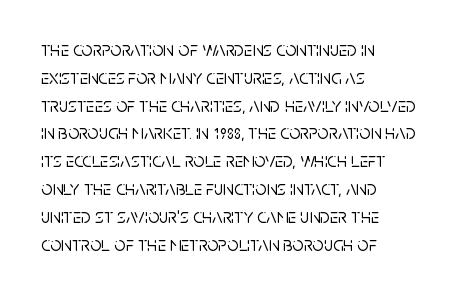
The image shows 20 px text type, upright; set left-aligned, normal line spacing (1.39x), normal letter spacing, not underlined.
